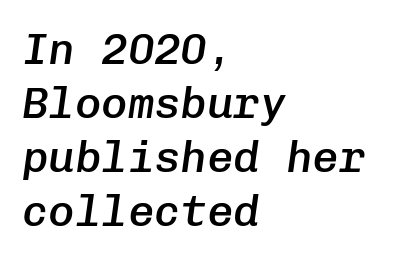
The image shows 44 px semibold type, italic (leaning right), monospaced; set left-aligned, line spacing 1.23x, normal letter spacing, not underlined; low stroke contrast and a medium x-height.
